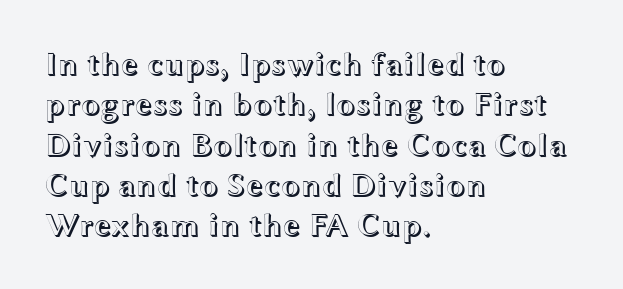
Q: Is the text italic (slanted)? A: No, it is upright.
Q: Is the text underlined? A: No.
Q: How is the paragraph aligned? A: Left-aligned.
Q: Is the spacing between letters normal or unusually wide? A: Normal.
Q: Is the spacing between lines tight, normal or loose? A: Normal.
Q: Width (condensed, normal, or wide)? A: Wide.
Q: x-height? A: Medium.
Q: Monospaced? A: No.
